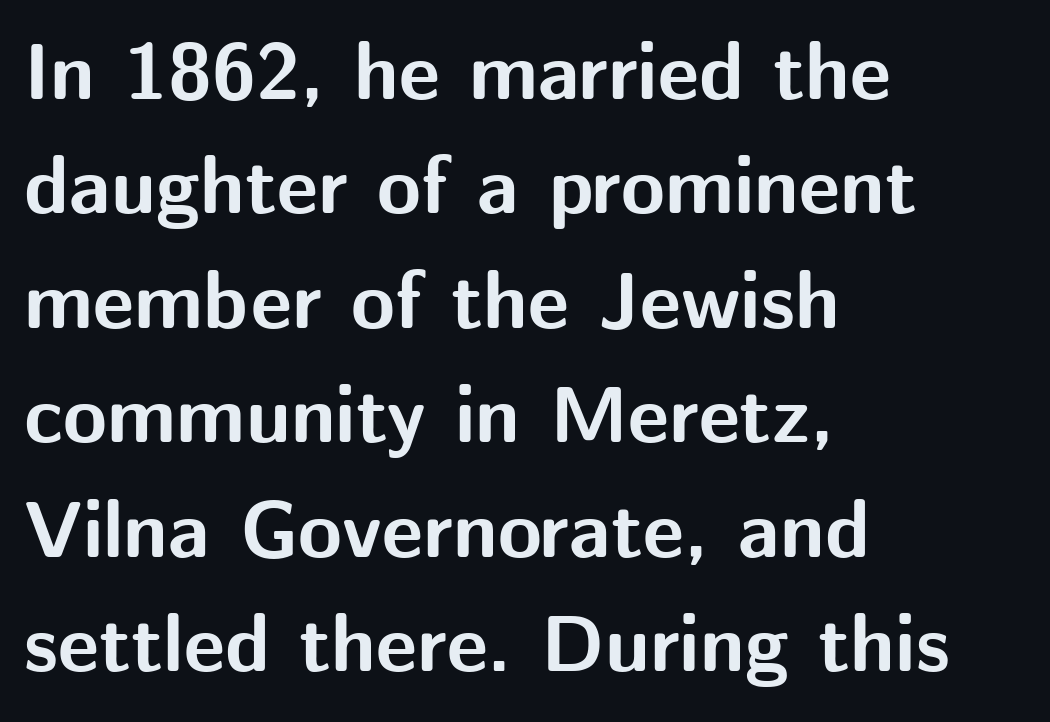
Style check: upright. Inter-character spacing is left at the font's built-in metrics. Emphasis by weight is at full strength: bold. Horizontal alignment here is leftward, the default for most running prose. The rendering uses natural spacing where letterforms have individual widths. A normal amount of white space separates one row of letters from the next.
